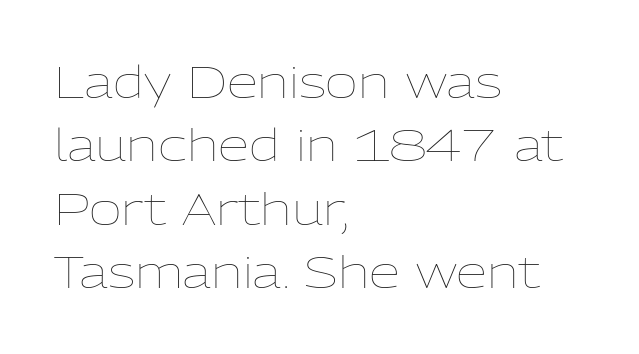
Just letters on the line, the space beneath them empty. Which margin do the lines hug? The left one — the right edge is uneven. The letters look calm and open, with moderate or lighter stems. Characters remain perfectly vertical along every line.
